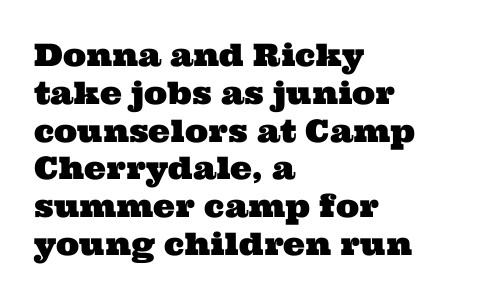
The image shows 31 px wide serif type; set left-aligned, line spacing 1.22x, normal letter spacing, not underlined; medium stroke contrast and a medium x-height.
